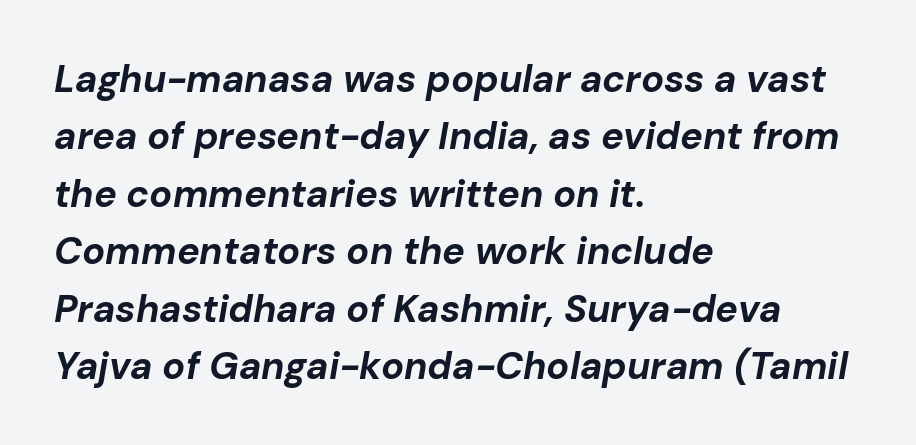
Q: Is the text bold? A: Yes.
Q: Is the text italic (slanted)? A: Yes, it leans right by about 10 degrees.
Q: Is the text underlined? A: No.
Q: How is the paragraph aligned? A: Left-aligned.
Q: Is the spacing between letters normal or unusually wide? A: Normal.
Q: Is the spacing between lines tight, normal or loose? A: Normal.
Q: Width (condensed, normal, or wide)? A: Normal.
Q: Stroke contrast? A: Low.
Q: x-height? A: Medium.
Q: Monospaced? A: No.
